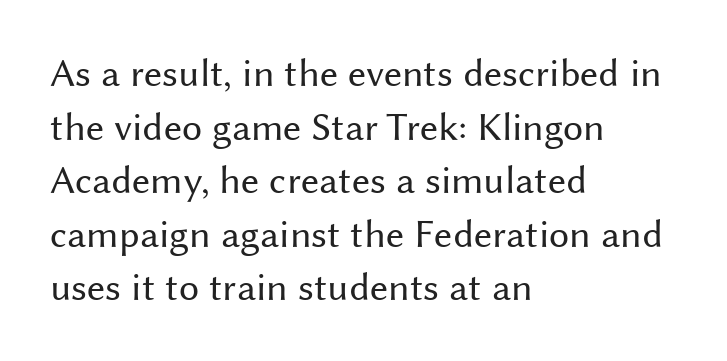
The image shows 40 px regular-weight sans-serif type, upright; set left-aligned, normal line spacing (1.34x), normal letter spacing, not underlined; medium stroke contrast and a medium x-height.
